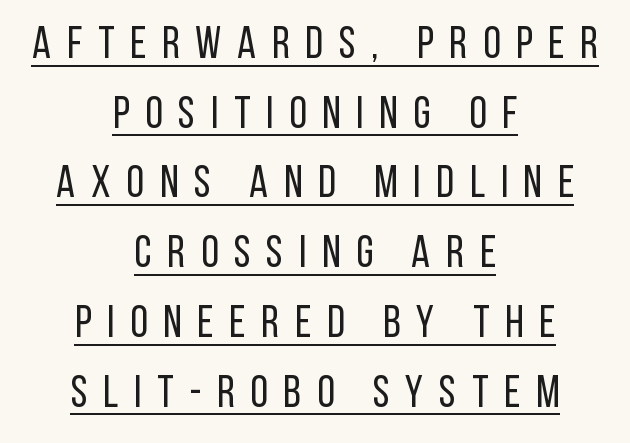
Q: Is the text bold? A: No.
Q: Is the text italic (slanted)? A: No, it is upright.
Q: Is the typeface a serif or a sans-serif typeface? A: Sans-serif.
Q: Is the text underlined? A: Yes.
Q: How is the paragraph aligned? A: Centered.
Q: Is the spacing between letters normal or unusually wide? A: Unusually wide.
Q: Is the spacing between lines tight, normal or loose? A: Normal.
Q: Width (condensed, normal, or wide)? A: Condensed.
Q: Stroke contrast? A: Low.
Q: x-height? A: Large.
Q: Monospaced? A: No.
